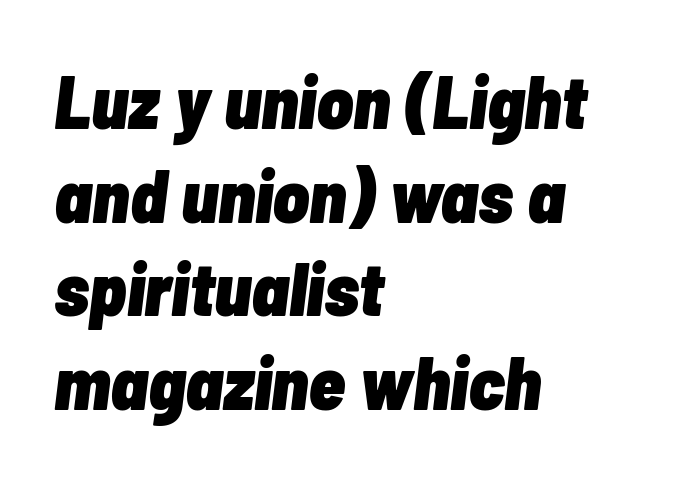
Q: Is the text bold? A: Yes.
Q: Is the text italic (slanted)? A: Yes, it leans right by about 7 degrees.
Q: Is the text underlined? A: No.
Q: How is the paragraph aligned? A: Left-aligned.
Q: Is the spacing between letters normal or unusually wide? A: Normal.
Q: Is the spacing between lines tight, normal or loose? A: Normal.
Q: Width (condensed, normal, or wide)? A: Condensed.
Q: Stroke contrast? A: Low.
Q: x-height? A: Medium.
Q: Monospaced? A: No.
